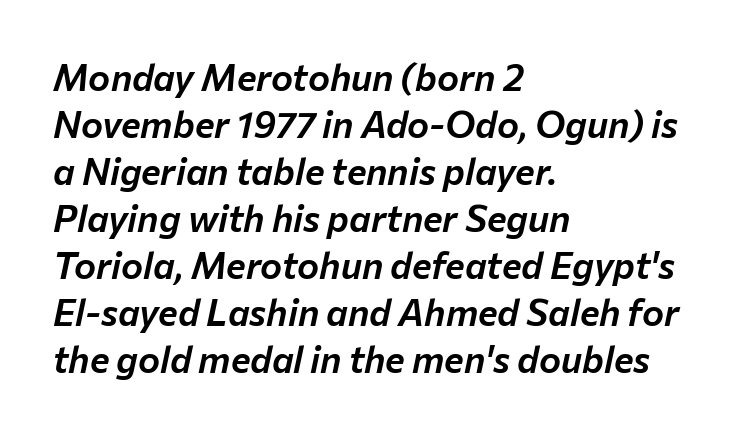
The horizontal fit of the characters is conventional and even. Slant detected: the letters are inclined. This sample keeps an unexceptional amount of space between lines. The face used here is proportionally spaced, like ordinary book or web type. The lines are quadded left. Descenders are the only things crossing below the line.
